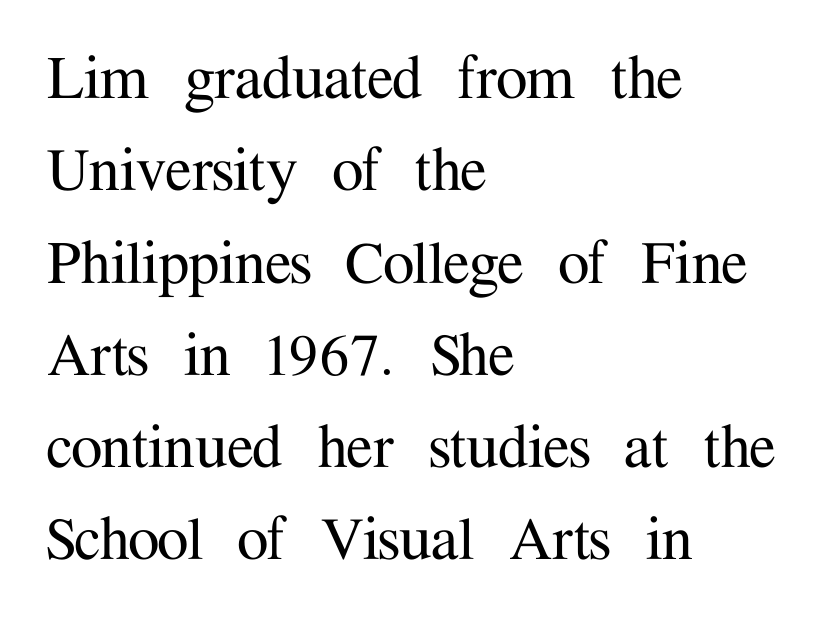
{"serif": "yes", "italic": "no", "width": "normal", "stroke_contrast": "medium", "x_height": "medium", "monospaced": "no", "underline": "no", "align": "left", "line_spacing": "normal", "line_spacing_ratio": 1.3, "letter_spacing": "normal", "letter_spacing_em": 0.0, "glyph_px": 71}
